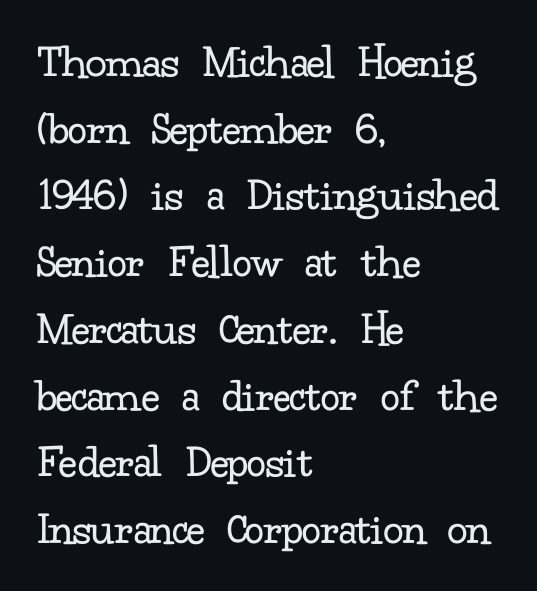
Caption: face not bold, strokes unweighted. What's the leading like? Ordinary, nothing unusual. This is serif lettering, the kind often seen in printed books. Look at the tracking — it's just the regular setting, nothing added.
